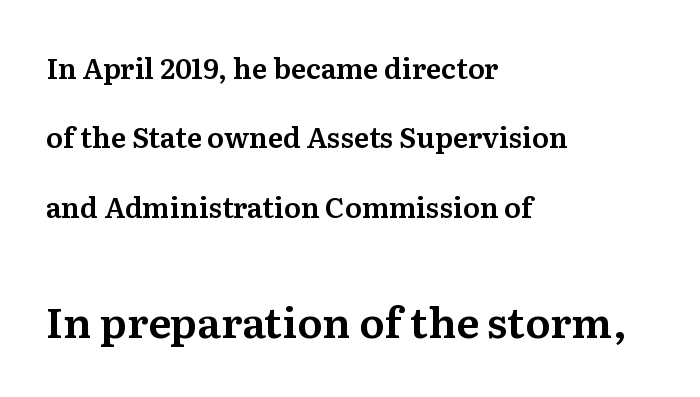
Every stem runs plumb, perpendicular to the baseline. Here the glyphs are tracked normally, forming tight word shapes. The following chunk of copy outweighs the initial chunk in type size. These lines are composed in type with serifs. Visually the block forms a straight wall on the left and a jagged coastline on the right. Baseline-to-baseline distance is far greater than the letter height.
